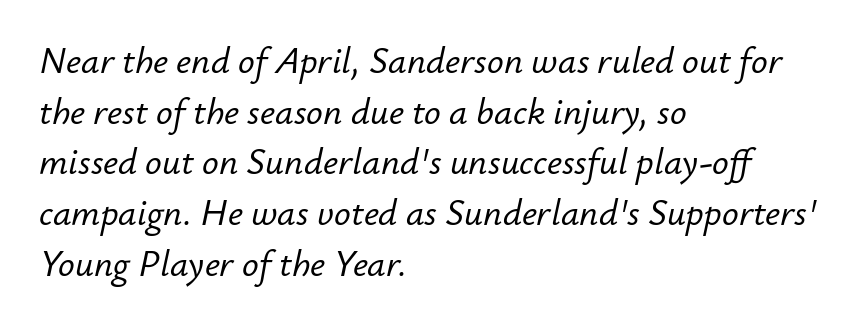
Q: Is the text italic (slanted)? A: Yes, it leans right by about 12 degrees.
Q: Is the text underlined? A: No.
Q: How is the paragraph aligned? A: Left-aligned.
Q: Is the spacing between letters normal or unusually wide? A: Normal.
Q: Is the spacing between lines tight, normal or loose? A: Normal.
Q: Width (condensed, normal, or wide)? A: Normal.
Q: Stroke contrast? A: Low.
Q: x-height? A: Small.
Q: Monospaced? A: No.
